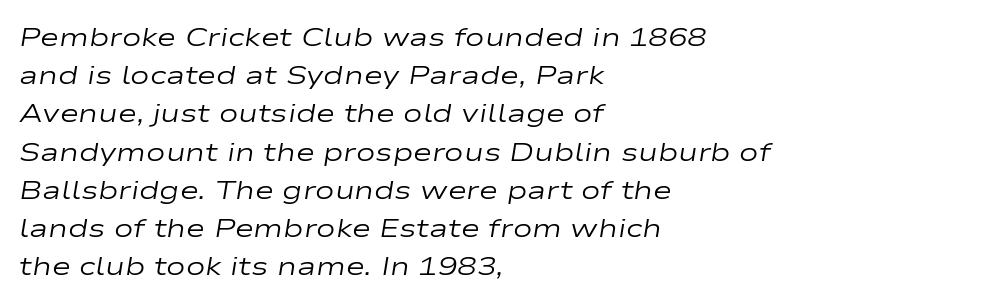
Q: Is the text bold? A: No.
Q: Is the text italic (slanted)? A: Yes, it leans right by about 9 degrees.
Q: Is the text underlined? A: No.
Q: How is the paragraph aligned? A: Left-aligned.
Q: Is the spacing between letters normal or unusually wide? A: Normal.
Q: Is the spacing between lines tight, normal or loose? A: Normal.
